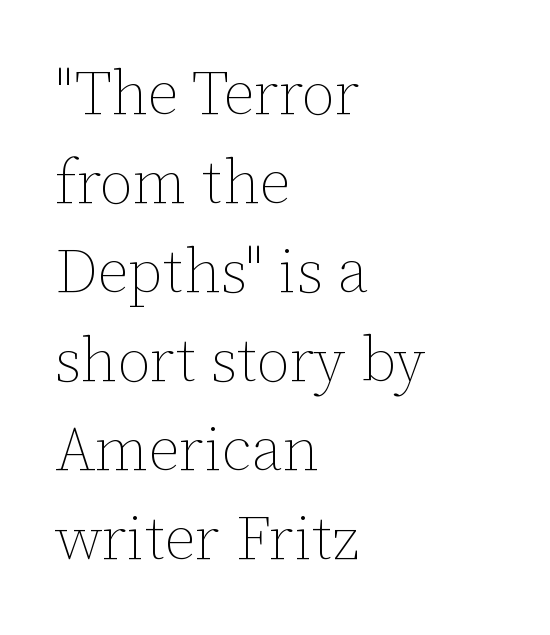
The image shows 61 px thin type, upright; set left-aligned, normal line spacing (1.46x), normal letter spacing, not underlined; low stroke contrast and a medium x-height.
